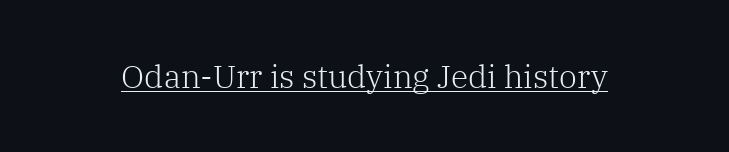
The image shows 32 px light serif type, upright; set normal letter spacing, underlined; low stroke contrast and a medium x-height.
